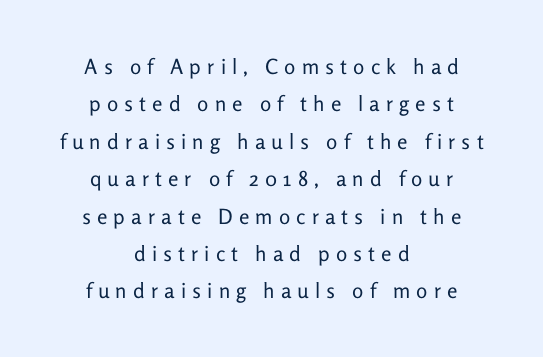
{"italic": "no", "bold": "no", "underline": "no", "align": "center", "line_spacing_ratio": 1.78, "letter_spacing": "wide", "letter_spacing_em": 0.29, "glyph_px": 21}
